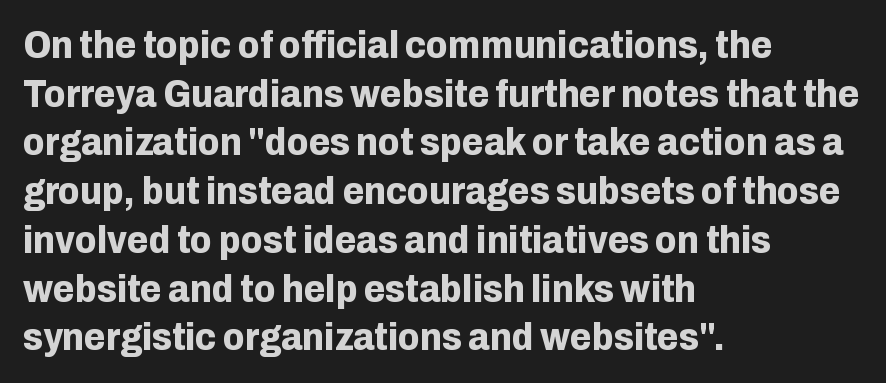
Chunky letters — that's bold for sure. Style check: upright. What's the leading like? Ordinary, nothing unusual. Each line starts at the same left margin while the right side varies.
